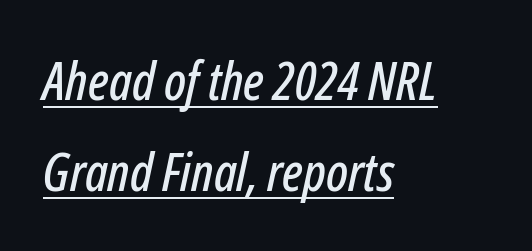
The image shows 53 px condensed type, italic (leaning right); set left-aligned, line spacing 1.72x, normal letter spacing, underlined; low stroke contrast and a medium x-height.
